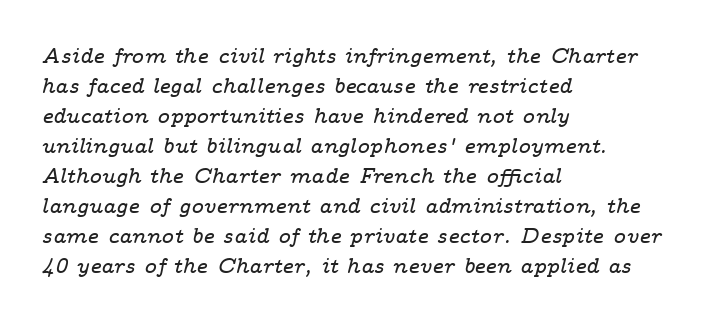
Q: Is the text italic (slanted)? A: Yes, it leans right by about 14 degrees.
Q: Is the text underlined? A: No.
Q: How is the paragraph aligned? A: Left-aligned.
Q: Is the spacing between letters normal or unusually wide? A: Normal.
Q: Is the spacing between lines tight, normal or loose? A: Normal.
